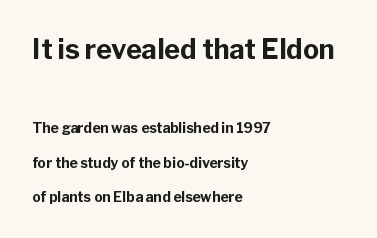
The image shows 27 px bold type, upright; set left-aligned, loose line spacing (2.44x), normal letter spacing, not underlined; the first (top) block is 1.93x larger.
